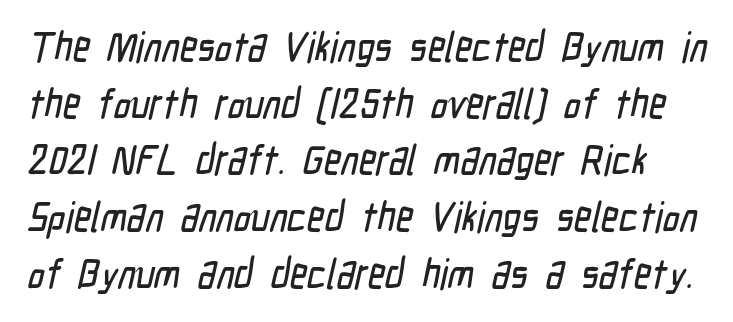
Q: Is the typeface a serif or a sans-serif typeface? A: Sans-serif.
Q: Is the text underlined? A: No.
Q: Is the spacing between letters normal or unusually wide? A: Normal.
Q: Is the spacing between lines tight, normal or loose? A: Normal.
Q: Width (condensed, normal, or wide)? A: Condensed.
Q: Stroke contrast? A: Low.
Q: x-height? A: Medium.
Q: Monospaced? A: No.
